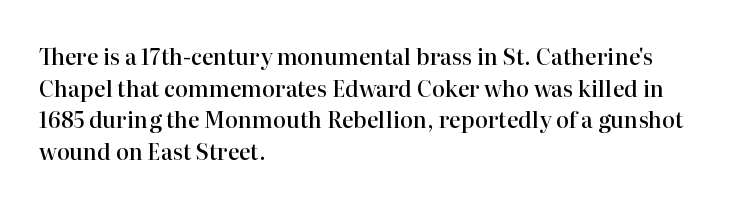
{"italic": "no", "bold": "semi", "underline": "no", "align": "left", "line_spacing": "normal", "line_spacing_ratio": 1.44, "letter_spacing": "normal", "letter_spacing_em": 0.0, "glyph_px": 22}
